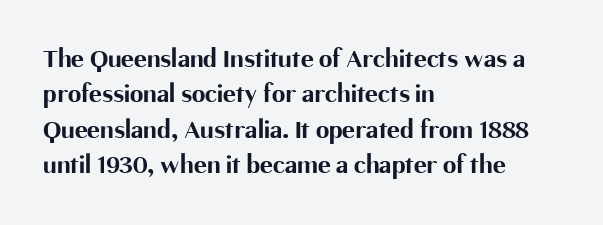
The image shows 27 px bold type, upright; set left-aligned, normal line spacing (1.31x), normal letter spacing, not underlined.
